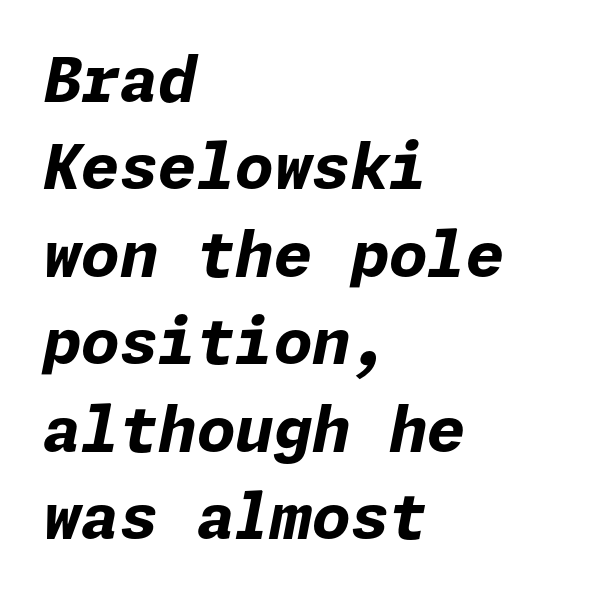
Horizontal alignment here is leftward, the default for most running prose. Default kerning and tracking; the words read as compact shapes. A clean baseline with only descenders dipping below it. The specimen reads as italic at a glance. Weight check: bold — yes, fully.
